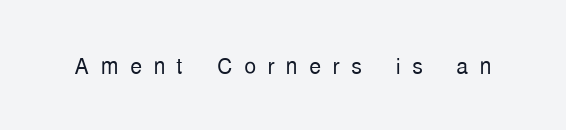
The image shows 30 px light, condensed sans-serif type, upright; set unusually wide letter spacing (+0.38 em), not underlined; low stroke contrast and a medium x-height.
